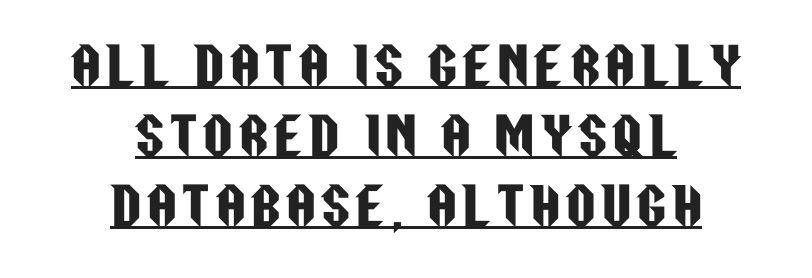
The image shows 51 px condensed sans-serif type, upright; set centered, normal line spacing (1.37x), underlined; low stroke contrast and a large x-height.
